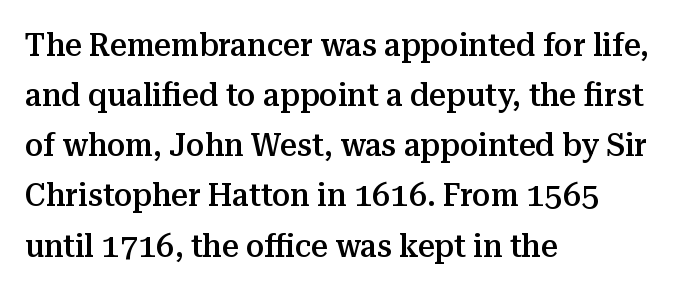
This rendering leaves character spacing at its baseline value. Does the leading feel generous? No, just average. Yep, those are serifs on the letters. Underline: absent.
